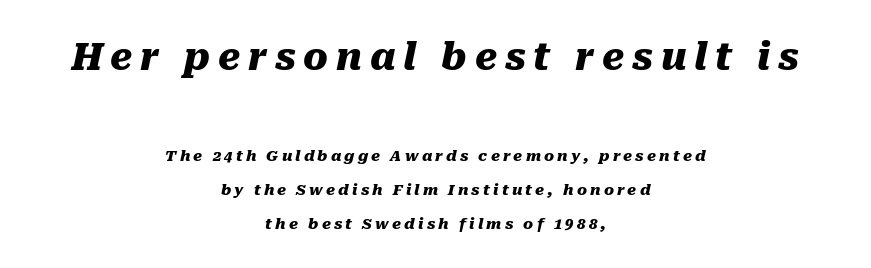
Honestly, there is no underline to notice here at all. Set as a true bold cut, around the 700 mark. These lines are centered, leaving both edges ragged. Caption: upper text group enlarged, lower text group reduced. The leading is generous, giving the passage an open texture. If you drew a line through each stem, it would be angled.
